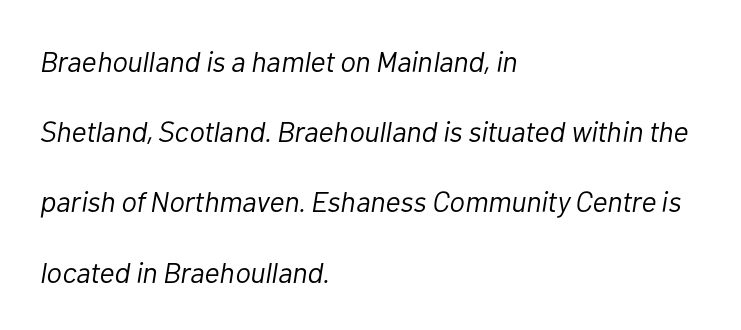
Q: Is the text bold? A: No.
Q: Is the text italic (slanted)? A: Yes, it leans right by about 10 degrees.
Q: Is the text underlined? A: No.
Q: How is the paragraph aligned? A: Left-aligned.
Q: Is the spacing between letters normal or unusually wide? A: Normal.
Q: Is the spacing between lines tight, normal or loose? A: Loose.
Q: Width (condensed, normal, or wide)? A: Normal.
Q: Stroke contrast? A: Low.
Q: x-height? A: Medium.
Q: Monospaced? A: No.
